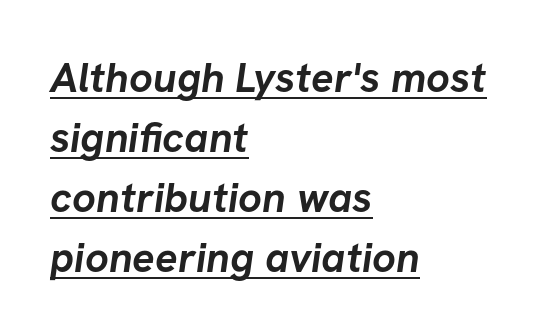
Q: Is the text bold? A: Yes.
Q: Is the typeface a serif or a sans-serif typeface? A: Sans-serif.
Q: Is the text underlined? A: Yes.
Q: How is the paragraph aligned? A: Left-aligned.
Q: Is the spacing between letters normal or unusually wide? A: Normal.
Q: Is the spacing between lines tight, normal or loose? A: Normal.
Q: Width (condensed, normal, or wide)? A: Normal.
Q: Stroke contrast? A: Low.
Q: x-height? A: Medium.
Q: Monospaced? A: No.
